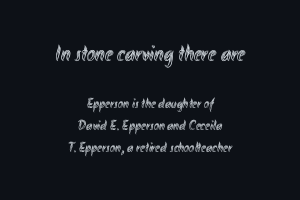
A typesetter would call this leading conventional body-copy spacing. Character size in the leading block exceeds that of the trailing block. A typesetter would call this zero additional tracking. Just letters on the line, the space beneath them empty. Line starts and ends both wander, symmetrically.
